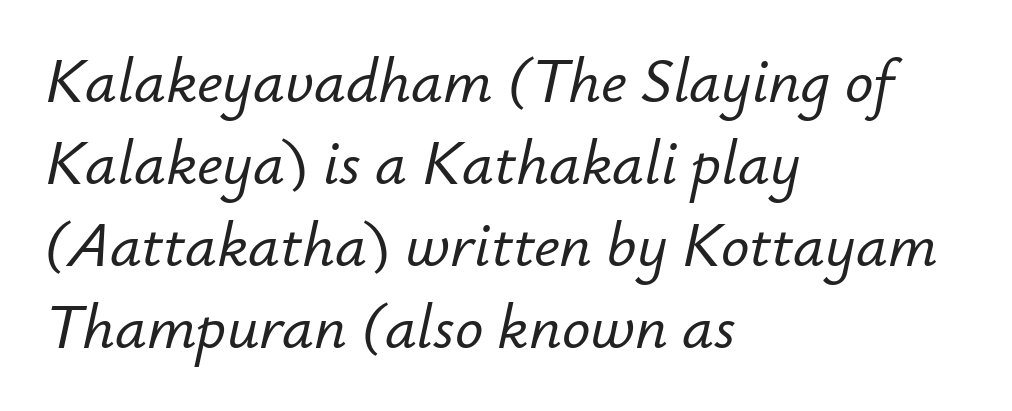
The image shows 63 px text type, italic (leaning right); set left-aligned, normal line spacing (1.3x), normal letter spacing, not underlined; low stroke contrast and a small x-height.
